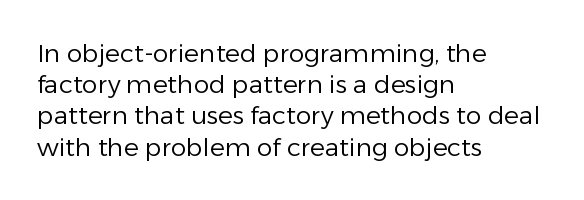
Q: Is the text bold? A: No.
Q: Is the text italic (slanted)? A: No, it is upright.
Q: Is the text underlined? A: No.
Q: How is the paragraph aligned? A: Left-aligned.
Q: Is the spacing between letters normal or unusually wide? A: Normal.
Q: Is the spacing between lines tight, normal or loose? A: Normal.
